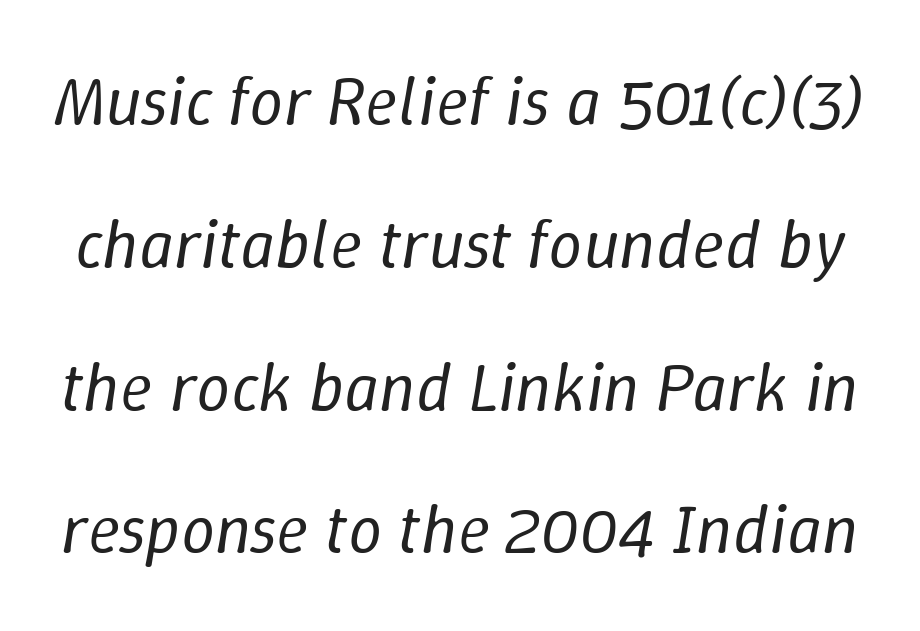
Q: Is the text bold? A: No.
Q: Is the text italic (slanted)? A: Yes, it leans right by about 9 degrees.
Q: Is the text underlined? A: No.
Q: Is the spacing between letters normal or unusually wide? A: Normal.
Q: Is the spacing between lines tight, normal or loose? A: Loose.
Q: Width (condensed, normal, or wide)? A: Normal.
Q: Stroke contrast? A: Low.
Q: x-height? A: Medium.
Q: Monospaced? A: No.
